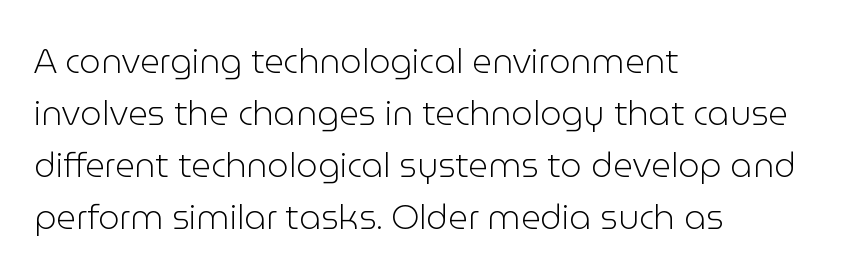
Q: Is the text bold? A: No.
Q: Is the text italic (slanted)? A: No, it is upright.
Q: Is the typeface a serif or a sans-serif typeface? A: Sans-serif.
Q: Is the text underlined? A: No.
Q: How is the paragraph aligned? A: Left-aligned.
Q: Is the spacing between letters normal or unusually wide? A: Normal.
Q: Is the spacing between lines tight, normal or loose? A: Normal.
Q: Width (condensed, normal, or wide)? A: Normal.
Q: Stroke contrast? A: Low.
Q: x-height? A: Medium.
Q: Monospaced? A: No.
